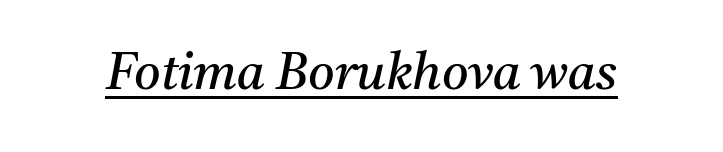
The image shows 51 px regular-weight serif type, italic (leaning right); set normal letter spacing, underlined; medium stroke contrast and a medium x-height.
